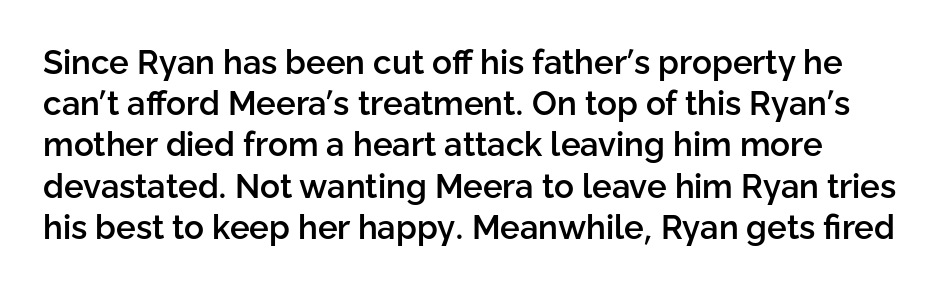
Nobody touched the tracking dial on this one. The rendering uses natural spacing where letterforms have individual widths. Serifs: no, the terminals of the letterforms are clean. A bare baseline throughout the passage.
